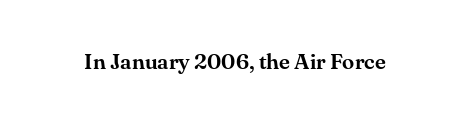
Q: Is the text italic (slanted)? A: No, it is upright.
Q: Is the text underlined? A: No.
Q: Is the spacing between letters normal or unusually wide? A: Normal.
